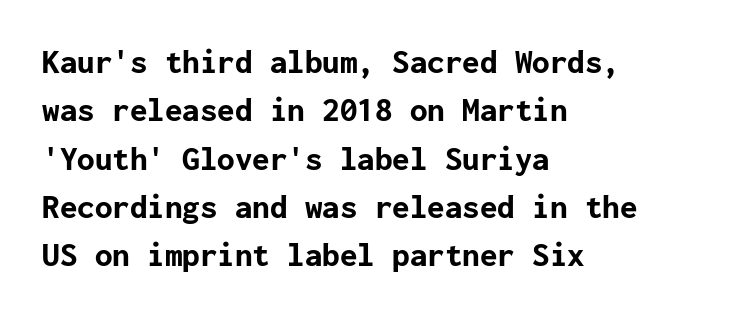
Q: Is the text bold? A: Yes.
Q: Is the text italic (slanted)? A: No, it is upright.
Q: Is the typeface a serif or a sans-serif typeface? A: Sans-serif.
Q: Is the text underlined? A: No.
Q: How is the paragraph aligned? A: Left-aligned.
Q: Is the spacing between letters normal or unusually wide? A: Normal.
Q: Is the spacing between lines tight, normal or loose? A: Normal.
Q: Width (condensed, normal, or wide)? A: Normal.
Q: Stroke contrast? A: Low.
Q: x-height? A: Medium.
